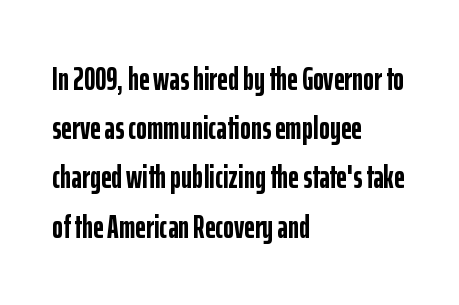
The image shows 33 px semibold, condensed sans-serif type, upright; set left-aligned, normal line spacing (1.49x), normal letter spacing, not underlined; low stroke contrast and a medium x-height.
